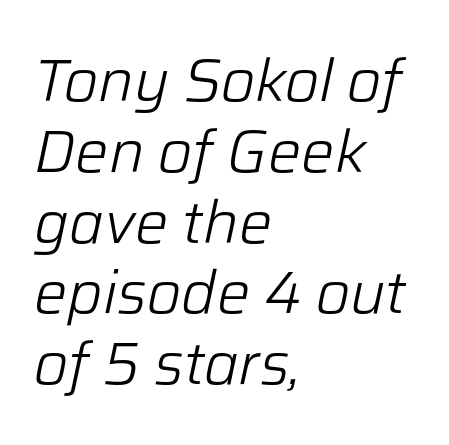
The glyphs are unaccompanied by any horizontal stroke below them. Heaviness? Minimal to ordinary, like unemphasized prose. This sample has the flowing, uneven cadence of proportional lettering. The face used here is rendered with its standard letterfit. Line beginnings align vertically; line endings do not. This sample uses an oblique cut, with every glyph tilted off the vertical.
